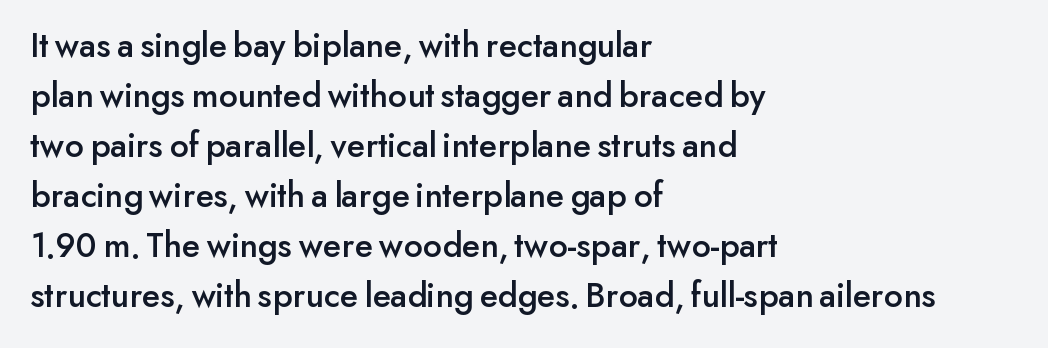
{"serif": "no", "italic": "no", "width": "normal", "stroke_contrast": "low", "x_height": "small", "monospaced": "no", "underline": "no", "align": "left", "line_spacing": "normal", "line_spacing_ratio": 1.39, "letter_spacing": "normal", "letter_spacing_em": 0.0, "glyph_px": 36}
